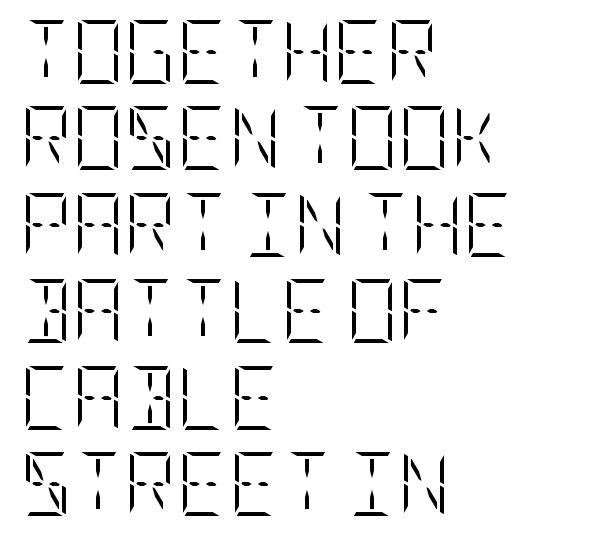
The image shows 64 px light, condensed type, upright; set left-aligned, normal line spacing (1.35x), normal letter spacing, not underlined; low stroke contrast and a large x-height.
